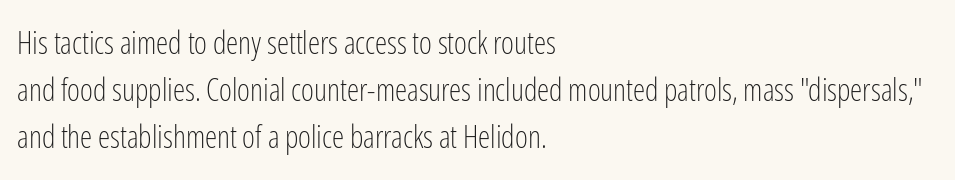
Honestly, there is no underline to notice here at all. The letterforms sit shoulder to shoulder at normal distance. You can tell from the bare stems that sans-serif type was used. Is this a heavy cut? Hardly; it is regular or lighter. Posture: vertical. Leading: standard.
